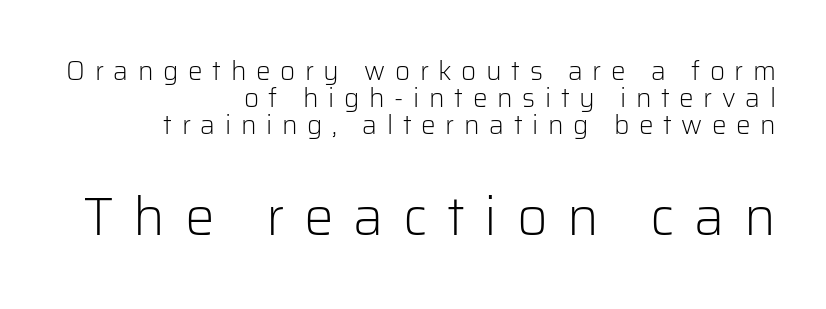
{"serif": "no", "italic": "no", "bold": "no", "weight": "light", "width": "normal", "stroke_contrast": "low", "x_height": "medium", "monospaced": "no", "underline": "no", "align": "right", "line_spacing": "tight", "line_spacing_ratio": 1.04, "letter_spacing": "wide", "letter_spacing_em": 0.37, "larger_block": "second", "size_ratio": 2.04, "glyph_px": 53}
